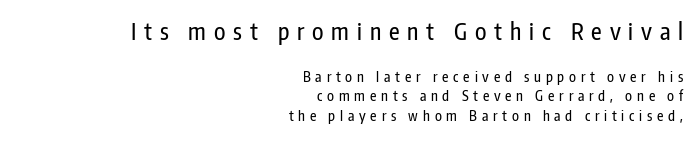
Display-style spreading of the glyphs; the letterfit is very open. Descenders are the only things crossing below the line. Is there any slant? The stems are plumb. A flush-right, rag-left setting is used for this passage.
